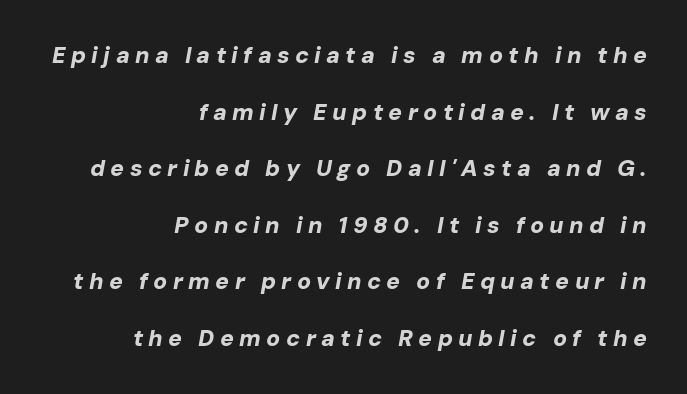
Q: Is the text bold? A: Yes.
Q: Is the text italic (slanted)? A: Yes, it leans right by about 10 degrees.
Q: Is the text underlined? A: No.
Q: How is the paragraph aligned? A: Right-aligned.
Q: Is the spacing between letters normal or unusually wide? A: Unusually wide.
Q: Is the spacing between lines tight, normal or loose? A: Loose.
